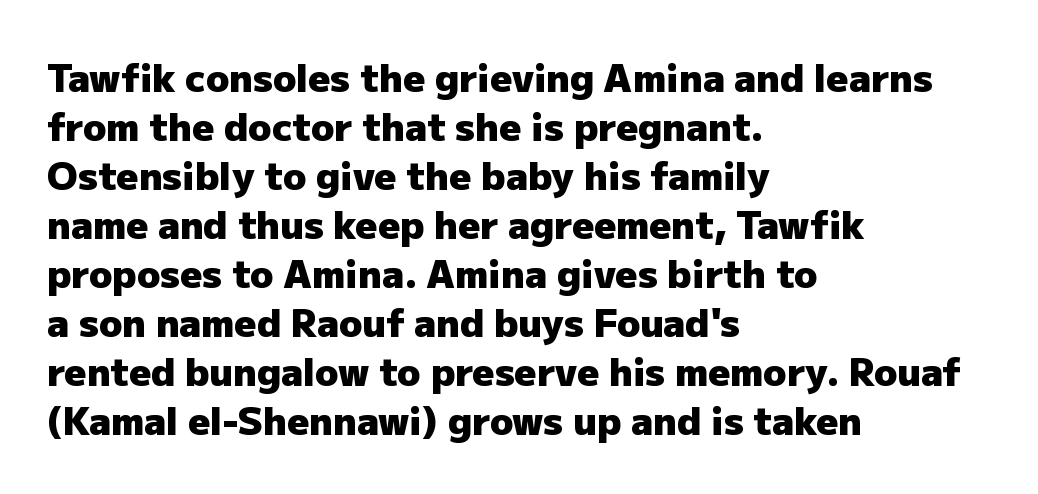
Q: Is the text bold? A: Yes.
Q: Is the text italic (slanted)? A: No, it is upright.
Q: Is the typeface a serif or a sans-serif typeface? A: Sans-serif.
Q: Is the text underlined? A: No.
Q: How is the paragraph aligned? A: Left-aligned.
Q: Is the spacing between letters normal or unusually wide? A: Normal.
Q: Is the spacing between lines tight, normal or loose? A: Normal.
Q: Width (condensed, normal, or wide)? A: Normal.
Q: Stroke contrast? A: Low.
Q: x-height? A: Medium.
Q: Monospaced? A: No.
